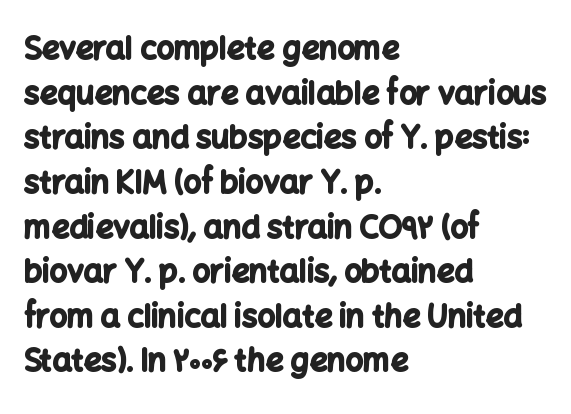
The glyphs are unaccompanied by any horizontal stroke below them. You could call the tracking neutral — neither tight nor loose. Stroke thickness is high; the sample reads as a true bold. Italic? Not at all — the glyphs are vertical. The face used here is proportionally spaced, like ordinary book or web type.
